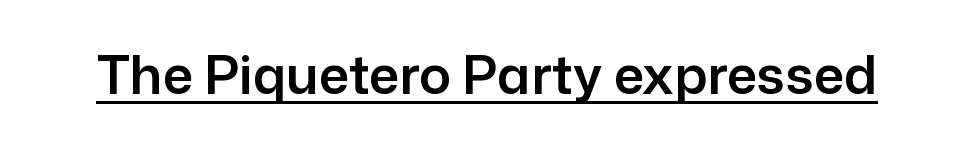
Q: Is the text italic (slanted)? A: No, it is upright.
Q: Is the typeface a serif or a sans-serif typeface? A: Sans-serif.
Q: Is the text underlined? A: Yes.
Q: Is the spacing between letters normal or unusually wide? A: Normal.
Q: Width (condensed, normal, or wide)? A: Normal.
Q: Stroke contrast? A: Low.
Q: x-height? A: Medium.
Q: Monospaced? A: No.
